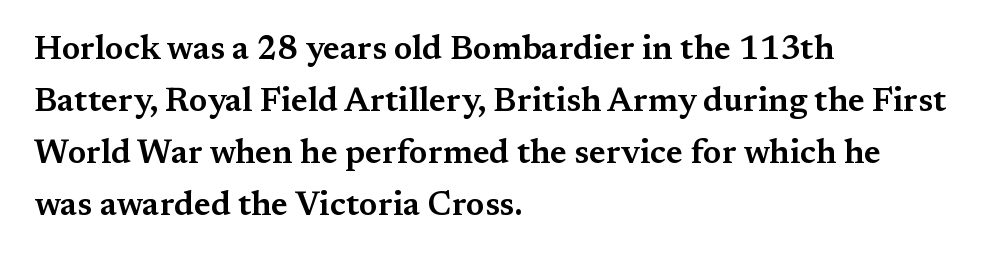
Spacing verdict: proportional, widths tailored to each character. The lines are quadded left. The foot of each line stays bare and open. The lettering holds an erect, upright posture throughout. Does the leading feel generous? No, just average. Each word holds together tightly as a unit, with standard inter-letter gaps.
